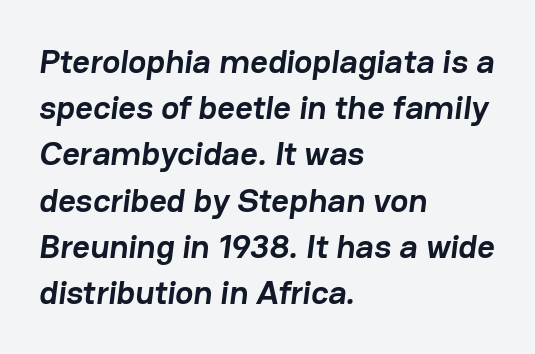
{"serif": "no", "bold": "yes", "weight": "semibold", "width": "normal", "stroke_contrast": "low", "x_height": "medium", "monospaced": "no", "underline": "no", "align": "left", "line_spacing": "normal", "line_spacing_ratio": 1.36, "letter_spacing": "normal", "letter_spacing_em": 0.0, "glyph_px": 34}
